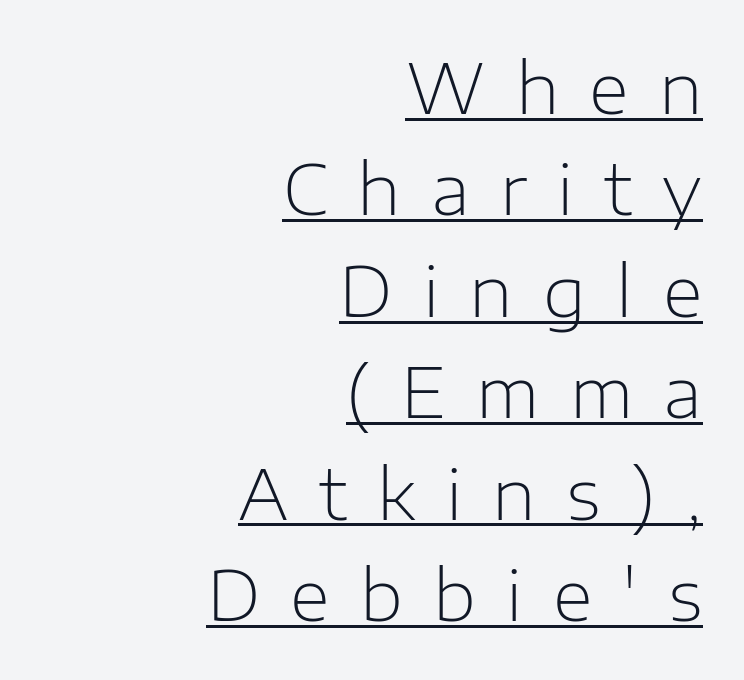
The image shows 69 px light sans-serif type, upright; set right-aligned, normal line spacing (1.47x), unusually wide letter spacing (+0.44 em), underlined; low stroke contrast and a medium x-height.
